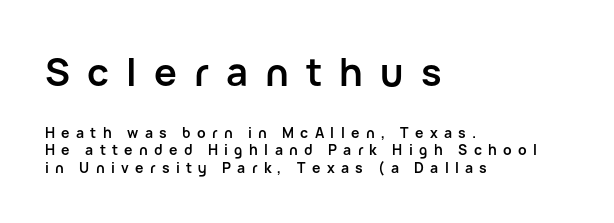
The image shows 38 px semibold sans-serif type, upright; set left-aligned, normal line spacing (1.25x), unusually wide letter spacing (+0.45 em), not underlined; the first (top) block is 2.71x larger; low stroke contrast and a medium x-height.
